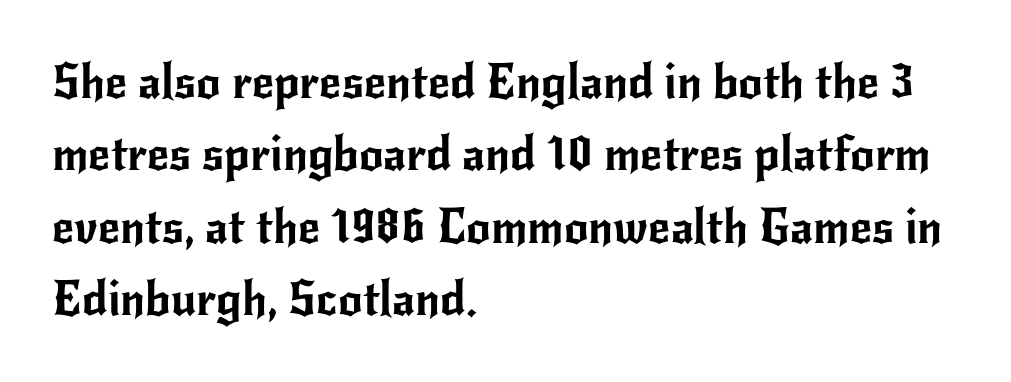
{"serif": "no", "italic": "no", "width": "normal", "stroke_contrast": "low", "x_height": "small", "monospaced": "no", "underline": "no", "align": "left", "line_spacing": "normal", "line_spacing_ratio": 1.51, "letter_spacing": "normal", "letter_spacing_em": 0.0, "glyph_px": 48}
